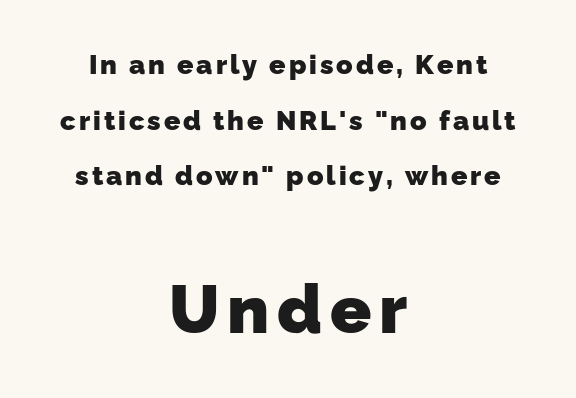
The image shows 68 px heavy sans-serif type; set centered, loose line spacing (2.06x), not underlined; the second (bottom) block is 2.52x larger; low stroke contrast and a medium x-height.
